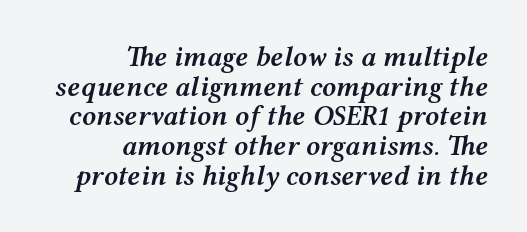
Tall strokes in this sample are angled rather than plumb. A student would call this right alignment; a typographer would say flush right, rag left. The letters are semibold — heavier than regular but short of a full bold. You could not count columns in this text — the font is proportionally spaced.
